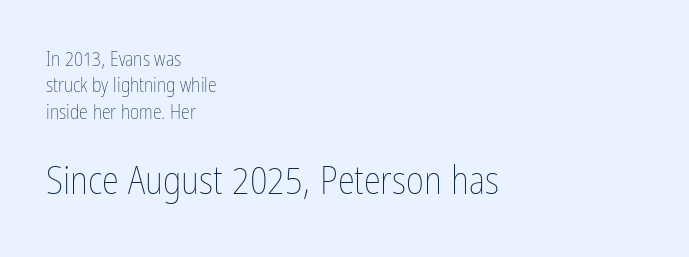
The image shows 39 px thin, condensed type, upright; set left-aligned, normal line spacing (1.32x), normal letter spacing, not underlined; the second (bottom) block is 1.95x larger; low stroke contrast and a medium x-height.
